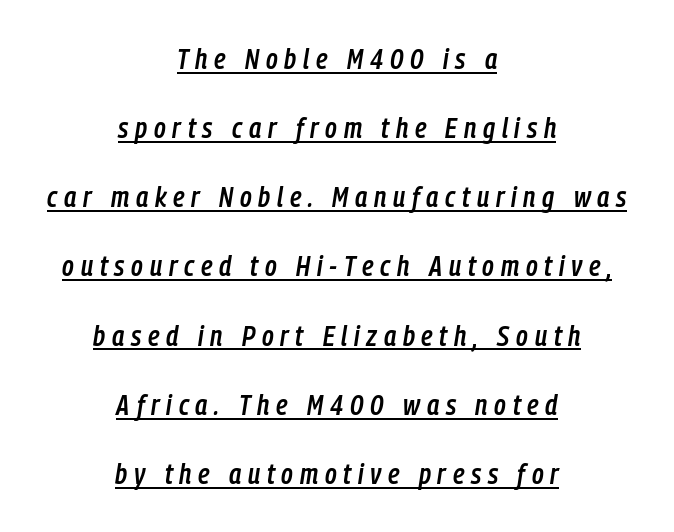
{"italic": "yes", "lean": "right", "slant_degrees": 9, "bold": "semi", "weight": "semibold", "width": "condensed", "stroke_contrast": "low", "x_height": "medium", "monospaced": "no", "underline": "yes", "align": "center", "line_spacing": "loose", "line_spacing_ratio": 2.47, "letter_spacing": "wide", "letter_spacing_em": 0.24, "glyph_px": 28}
